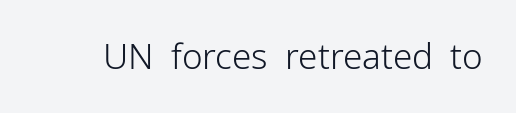
The image shows 35 px light sans-serif type, upright; set normal letter spacing, not underlined; low stroke contrast and a medium x-height.
